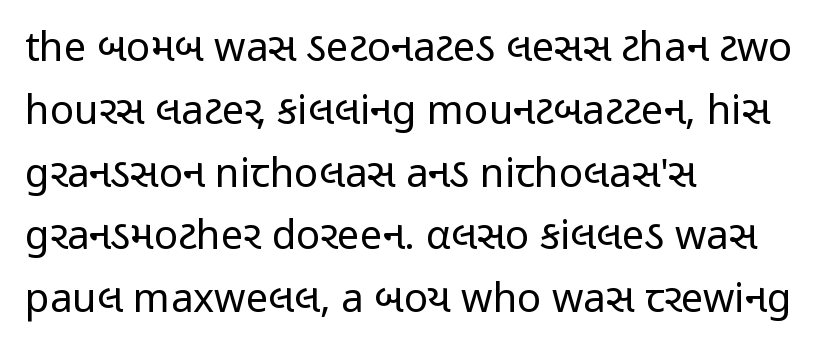
The image shows 40 px regular-weight, condensed sans-serif type, upright; set left-aligned, normal line spacing (1.57x), normal letter spacing, not underlined; low stroke contrast and a medium x-height.
